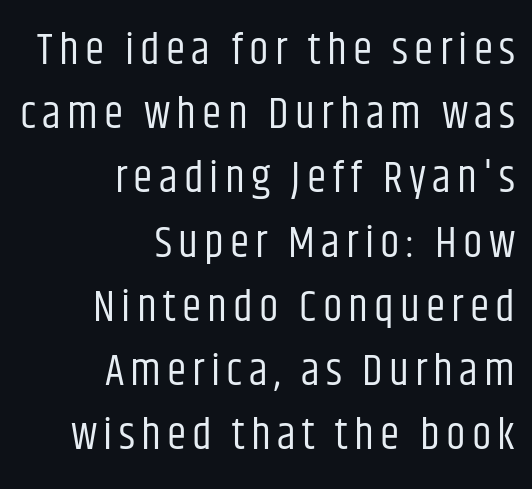
The image shows 44 px regular-weight, condensed sans-serif type, upright; set right-aligned, normal line spacing (1.46x), not underlined; low stroke contrast and a large x-height.
